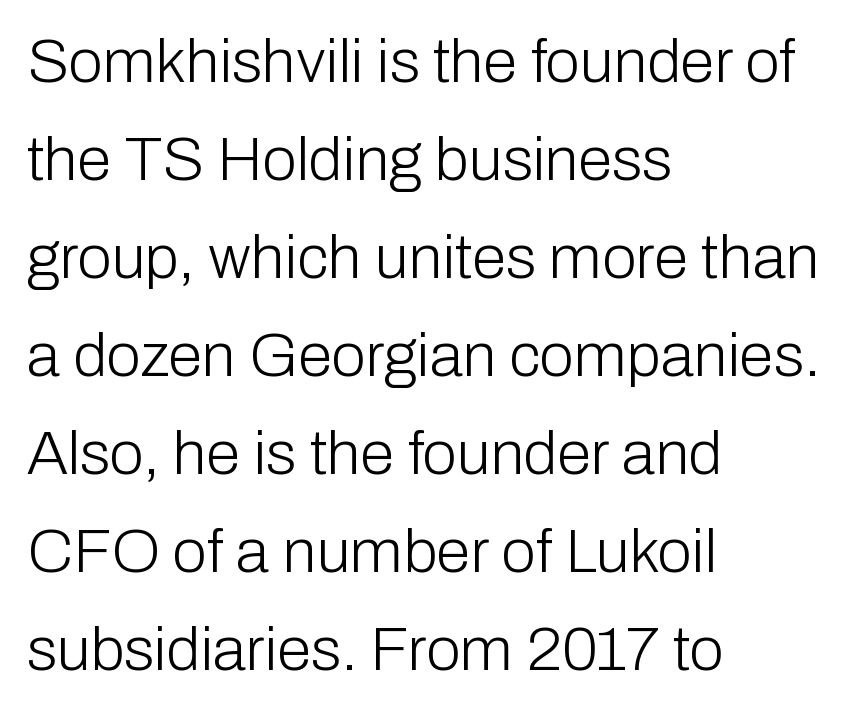
The image shows 62 px light sans-serif type, upright; set left-aligned, normal line spacing (1.58x), normal letter spacing, not underlined; low stroke contrast and a medium x-height.
